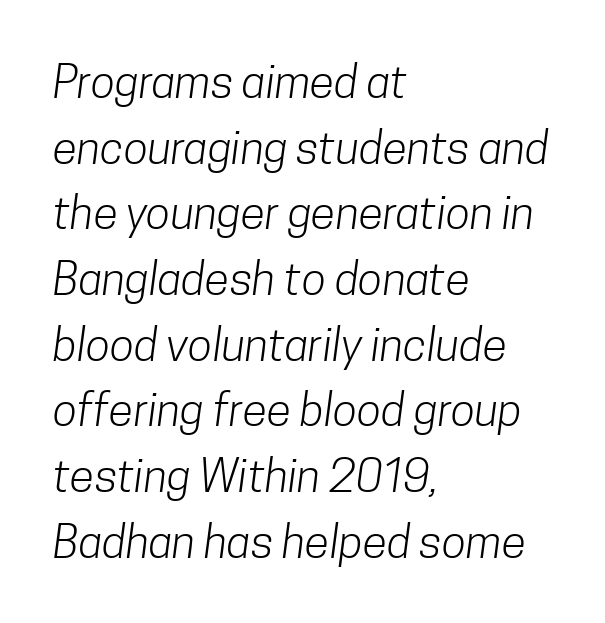
Is the block centered? No — it sits flush against the left margin. Normally led — the rows are evenly, conventionally spaced. Stroke mass is kept to a normal reading level or below. Do the characters align in a grid? No, the font is proportional. No extra tracking has been applied to these lines. Observe the absence of serifs on each vertical stroke in this sample.
